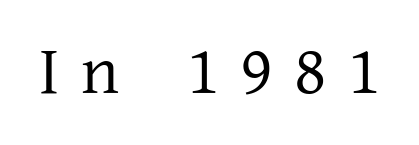
{"serif": "yes", "italic": "no", "bold": "no", "weight": "regular", "width": "normal", "stroke_contrast": "low", "x_height": "medium", "monospaced": "no", "underline": "no", "letter_spacing": "wide", "letter_spacing_em": 0.31, "glyph_px": 69}
